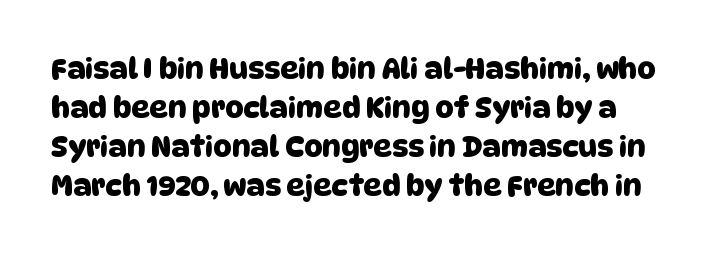
Q: Is the typeface a serif or a sans-serif typeface? A: Sans-serif.
Q: Is the text underlined? A: No.
Q: Is the spacing between letters normal or unusually wide? A: Normal.
Q: Is the spacing between lines tight, normal or loose? A: Normal.
Q: Width (condensed, normal, or wide)? A: Normal.
Q: Stroke contrast? A: Low.
Q: x-height? A: Large.
Q: Monospaced? A: No.
